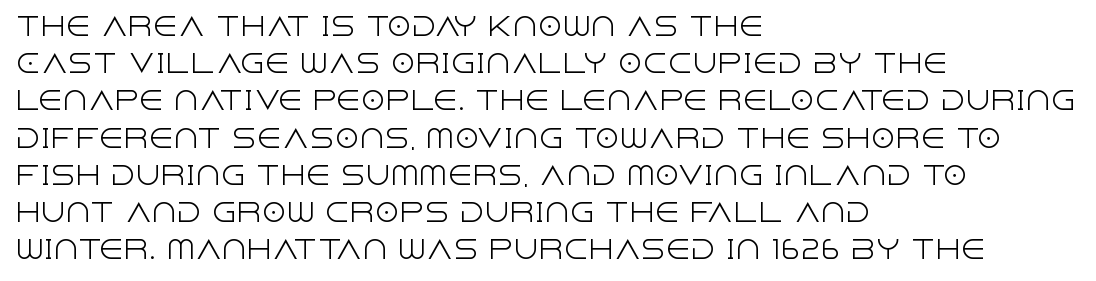
Each new line begins a customary step beneath the previous one. In CSS terms this would be text-align: left. Every character sits straight up, as roman type does. Inter-character spacing is left at the font's built-in metrics.
